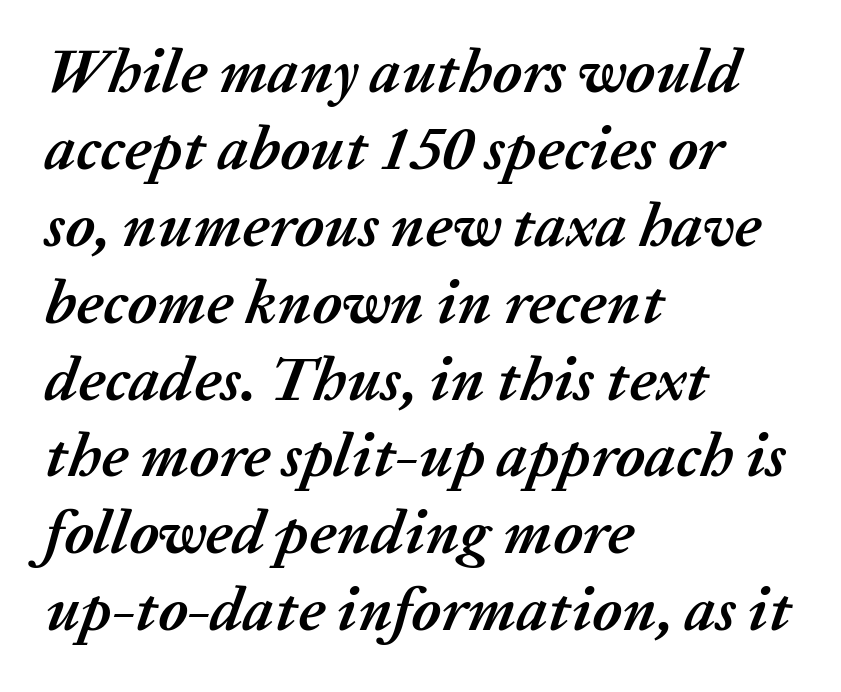
Q: Is the text bold? A: Yes.
Q: Is the text italic (slanted)? A: Yes, it leans right by about 20 degrees.
Q: Is the text underlined? A: No.
Q: How is the paragraph aligned? A: Left-aligned.
Q: Is the spacing between letters normal or unusually wide? A: Normal.
Q: Width (condensed, normal, or wide)? A: Normal.
Q: Stroke contrast? A: Medium.
Q: x-height? A: Medium.
Q: Monospaced? A: No.
